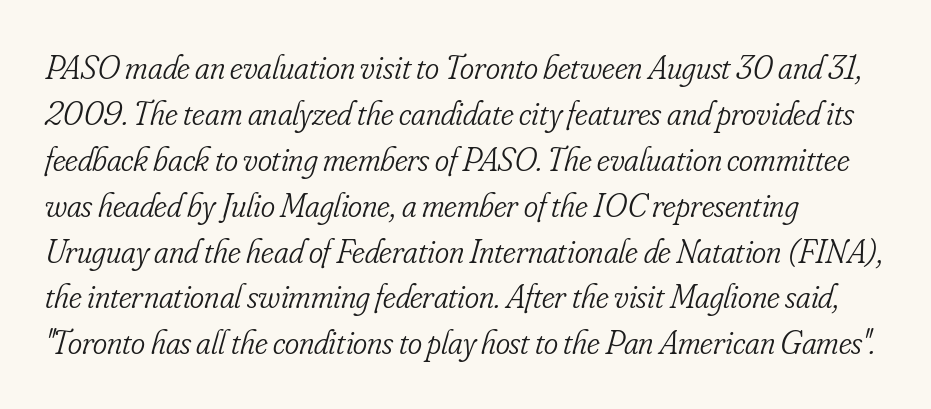
The image shows 34 px light, condensed serif type, italic (leaning right); set left-aligned, normal line spacing (1.35x), normal letter spacing, not underlined; low stroke contrast and a small x-height.
